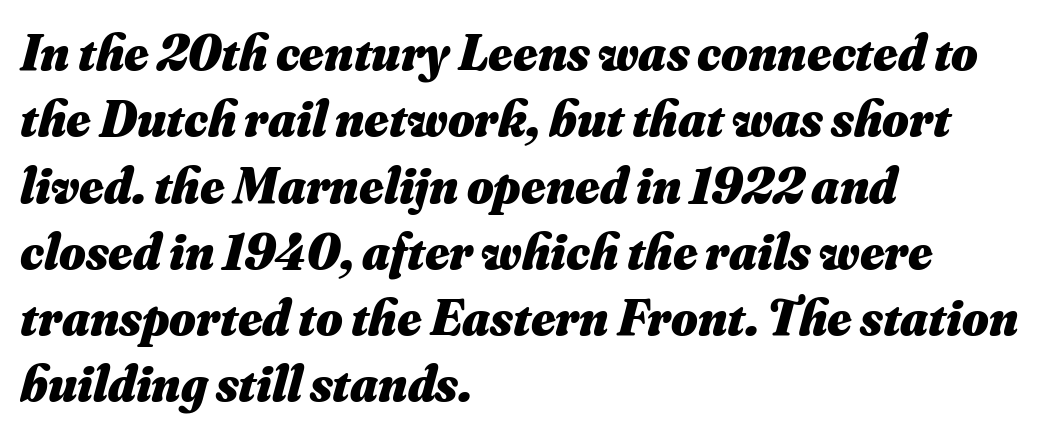
{"italic": "yes", "lean": "right", "slant_degrees": 16, "bold": "yes", "weight": "heavy", "width": "normal", "stroke_contrast": "medium", "x_height": "small", "monospaced": "no", "underline": "no", "align": "left", "line_spacing": "normal", "line_spacing_ratio": 1.3, "letter_spacing": "normal", "letter_spacing_em": 0.0, "glyph_px": 51}
